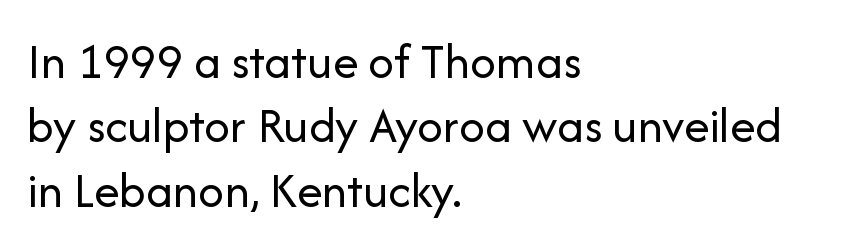
These lines are rendered in a variable-pitch font. Line spacing here is normal. Does the copy run flush right? No — it runs flush left. Anything drawn beneath the words? Only blank space.
